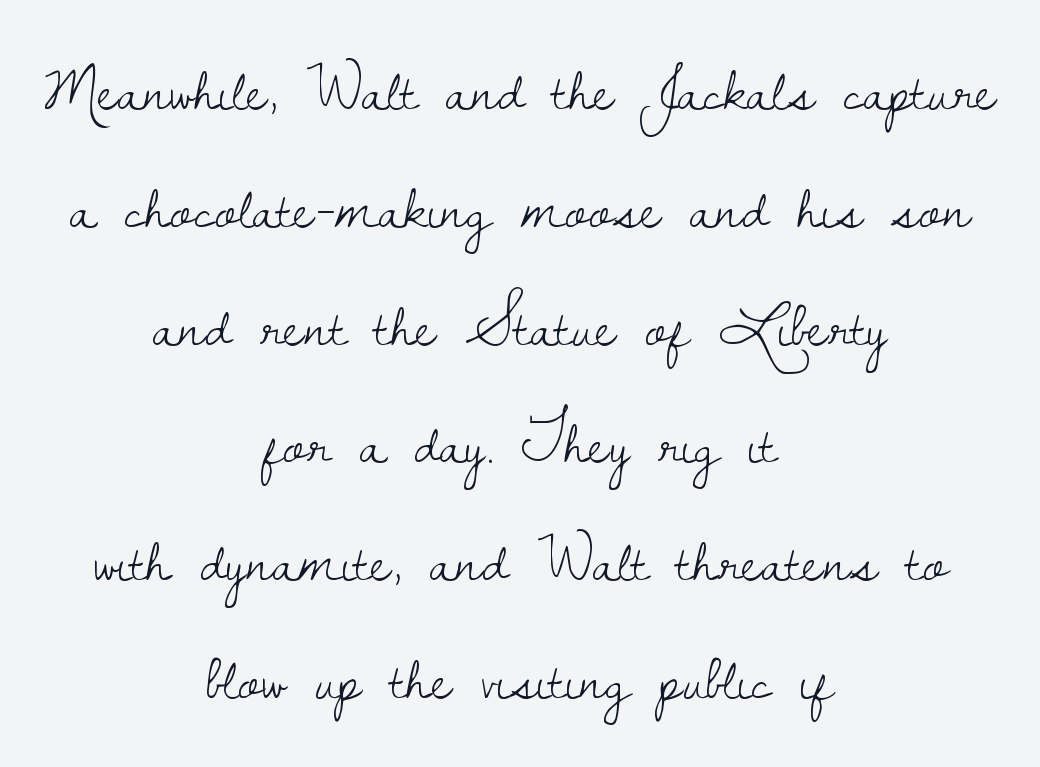
{"serif": "yes", "bold": "no", "weight": "light", "width": "normal", "stroke_contrast": "low", "x_height": "small", "monospaced": "no", "underline": "no", "align": "center", "line_spacing_ratio": 1.84, "letter_spacing": "normal", "letter_spacing_em": 0.0, "glyph_px": 64}
